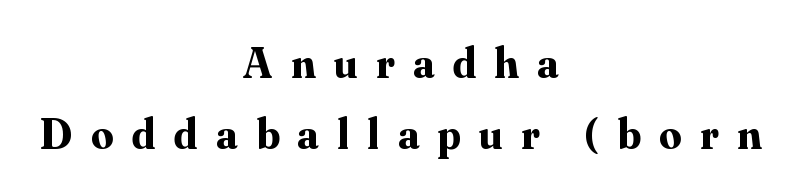
Italic? Not at all — the glyphs are vertical. The letters are spread apart with noticeably loose tracking. The type family on display is of the serif kind. The face used here has the dense, thick strokes of a bold.
